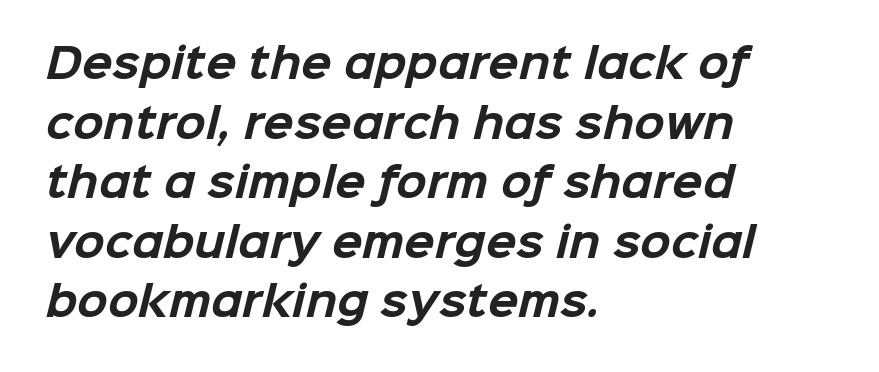
Is the letter spacing exaggerated? No — it looks like the ordinary default. You could not count columns in this text — the font is proportionally spaced. These words are printed bold, with thick strokes throughout. The strip under each line holds only bare page.
